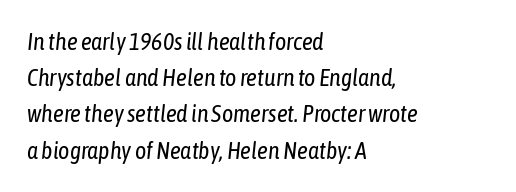
Letter spacing: default. Type without underlining. The letterforms sit at book weight or below. Compared with ordinary roman type, these characters are visibly tilted. The ragged edge is on the right, which tells us the setting is flush left.
